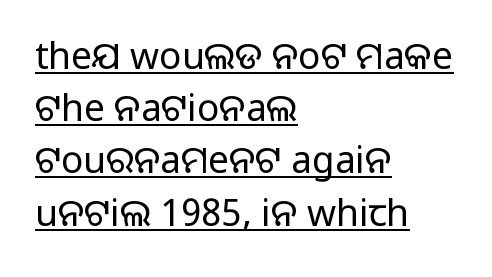
Here the designer chose a conventional face with non-uniform glyph widths. The weight tops out at a normal text grade. The passage shown is underscored from start to finish. The ragged edge is on the right, which tells us the setting is flush left. Look at the bottom of the vertical strokes: they stop flat, with no serifs. Every stem runs plumb, perpendicular to the baseline.
